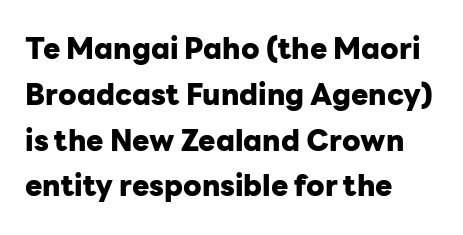
Q: Is the text bold? A: Yes.
Q: Is the text italic (slanted)? A: No, it is upright.
Q: Is the typeface a serif or a sans-serif typeface? A: Sans-serif.
Q: Is the text underlined? A: No.
Q: How is the paragraph aligned? A: Left-aligned.
Q: Is the spacing between letters normal or unusually wide? A: Normal.
Q: Is the spacing between lines tight, normal or loose? A: Normal.
Q: Width (condensed, normal, or wide)? A: Normal.
Q: Stroke contrast? A: Low.
Q: x-height? A: Medium.
Q: Monospaced? A: No.
